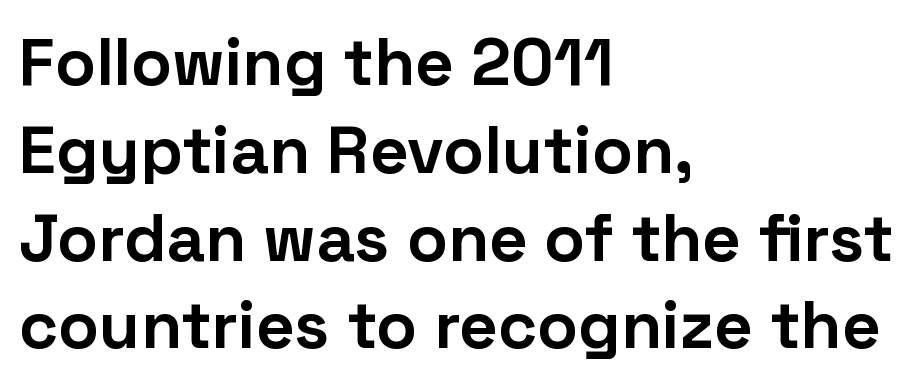
Successive baselines arrive at the customary interval. Caption: standard tracking, unaltered. The rendering uses natural spacing where letterforms have individual widths. Serif or sans? Sans — the stroke terminals are bare. The glyphs have the mass of a bold cut.
